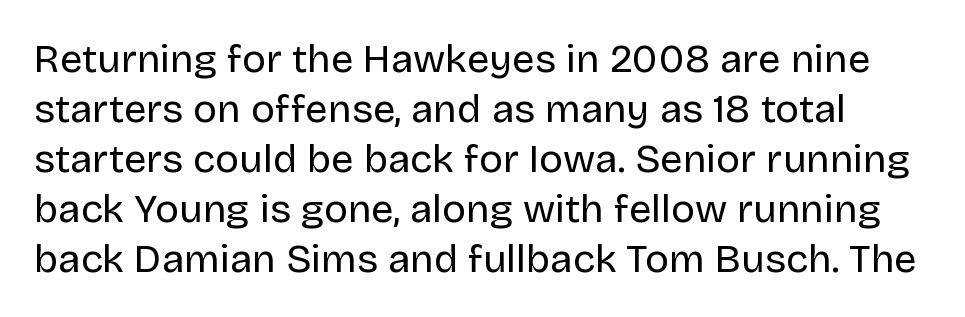
The image shows 40 px regular-weight sans-serif type, upright; set normal line spacing (1.25x), normal letter spacing, not underlined; low stroke contrast and a large x-height.
